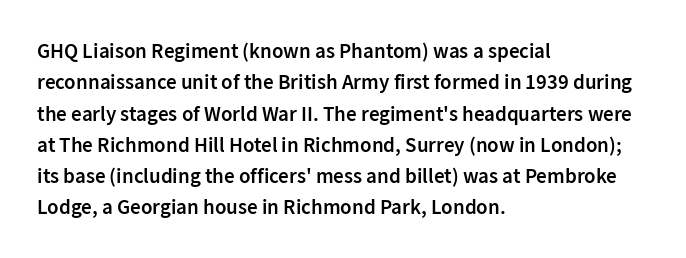
The image shows 21 px text type, upright; set left-aligned, normal line spacing (1.49x), normal letter spacing, not underlined.
